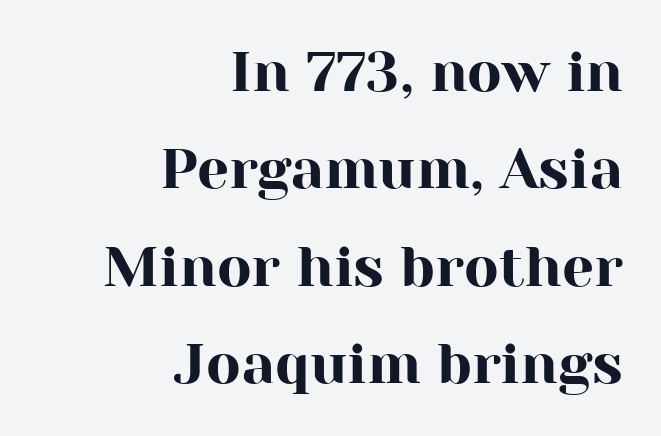
The ragged edge is on the left, which tells us the setting is flush right. This rendering employs a face with finishing strokes, i.e., a serif. Posture: vertical. Is this a fixed-width face? No — the glyphs have proportional, varying widths. There is no visible air inserted between adjacent glyphs. The space directly below the letters is spotless.
